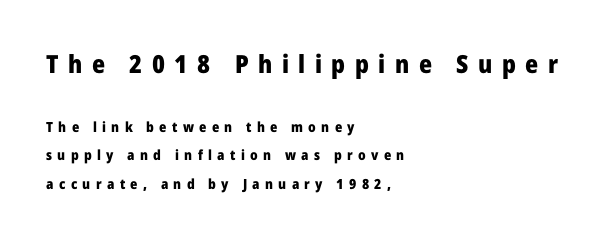
The image shows 25 px bold type, upright; set left-aligned, loose line spacing (2.03x), unusually wide letter spacing (+0.38 em), not underlined; the first (top) block is 1.79x larger.
